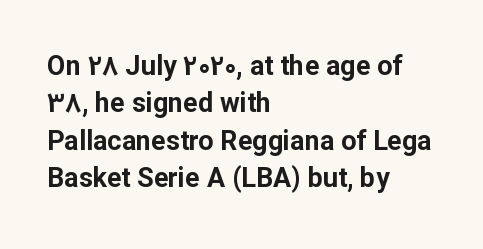
The image shows 27 px bold type, upright; set left-aligned, normal line spacing (1.38x), normal letter spacing, not underlined.
